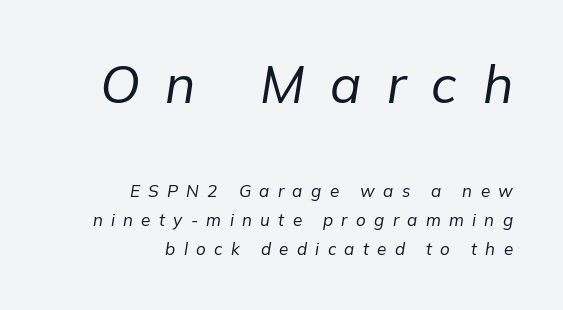
Q: Is the text bold? A: No.
Q: Is the text italic (slanted)? A: Yes, it leans right by about 9 degrees.
Q: Is the text underlined? A: No.
Q: How is the paragraph aligned? A: Right-aligned.
Q: Is the spacing between letters normal or unusually wide? A: Unusually wide.
Q: Is the spacing between lines tight, normal or loose? A: Normal.
Q: Which block of text is set in a larger size, the first (top) or the second (bottom)? A: The first (top) one.
Q: Width (condensed, normal, or wide)? A: Normal.
Q: Stroke contrast? A: Low.
Q: x-height? A: Medium.
Q: Monospaced? A: No.
